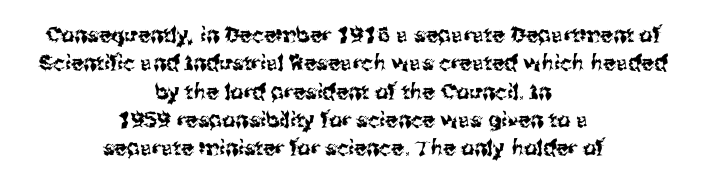
The image shows 21 px text type, upright; set centered, normal line spacing (1.35x), normal letter spacing, not underlined.
